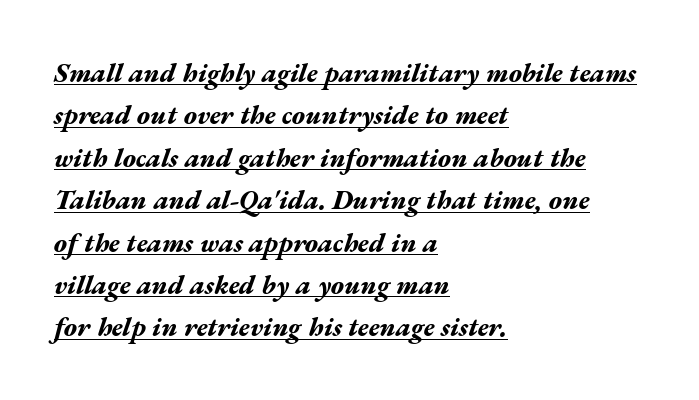
Q: Is the text bold? A: Yes.
Q: Is the text italic (slanted)? A: Yes, it leans right by about 17 degrees.
Q: Is the text underlined? A: Yes.
Q: How is the paragraph aligned? A: Left-aligned.
Q: Is the spacing between letters normal or unusually wide? A: Normal.
Q: Is the spacing between lines tight, normal or loose? A: Normal.
